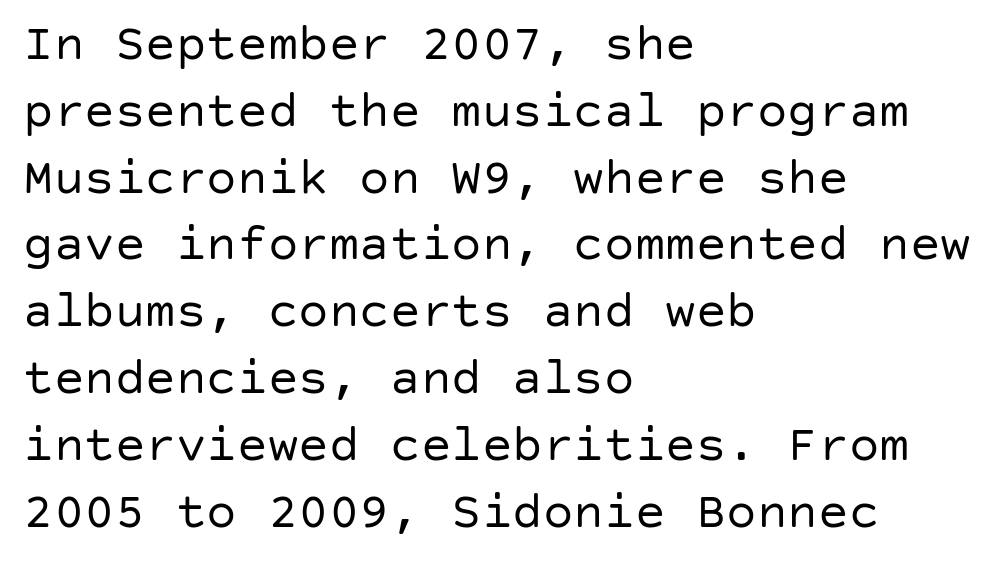
The image shows 51 px regular-weight sans-serif type, upright; set left-aligned, normal line spacing (1.31x), normal letter spacing, not underlined; low stroke contrast and a large x-height.
